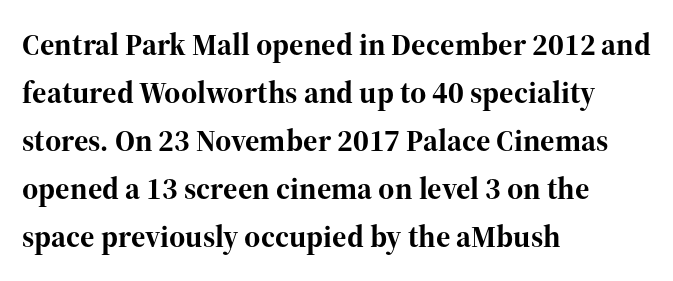
Q: Is the text bold? A: Yes.
Q: Is the text italic (slanted)? A: No, it is upright.
Q: Is the typeface a serif or a sans-serif typeface? A: Serif.
Q: Is the text underlined? A: No.
Q: How is the paragraph aligned? A: Left-aligned.
Q: Is the spacing between letters normal or unusually wide? A: Normal.
Q: Is the spacing between lines tight, normal or loose? A: Normal.
Q: Width (condensed, normal, or wide)? A: Normal.
Q: Stroke contrast? A: High.
Q: x-height? A: Medium.
Q: Monospaced? A: No.
